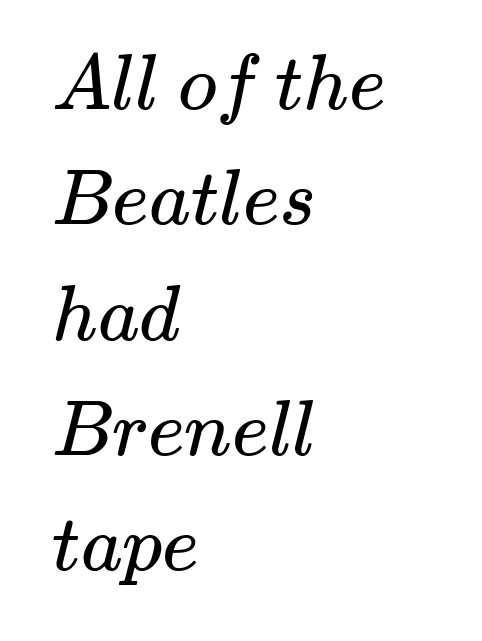
The text was rendered using a seriffed face with decorative stroke endings. Short and long lines alike share a common starting point at left. Letters rest on an invisible, unmarked baseline. Weight: in the light-to-regular range. The letters advance in unequal steps, a hallmark of proportional type. Horizontal bands of white between lines are of average thickness.
